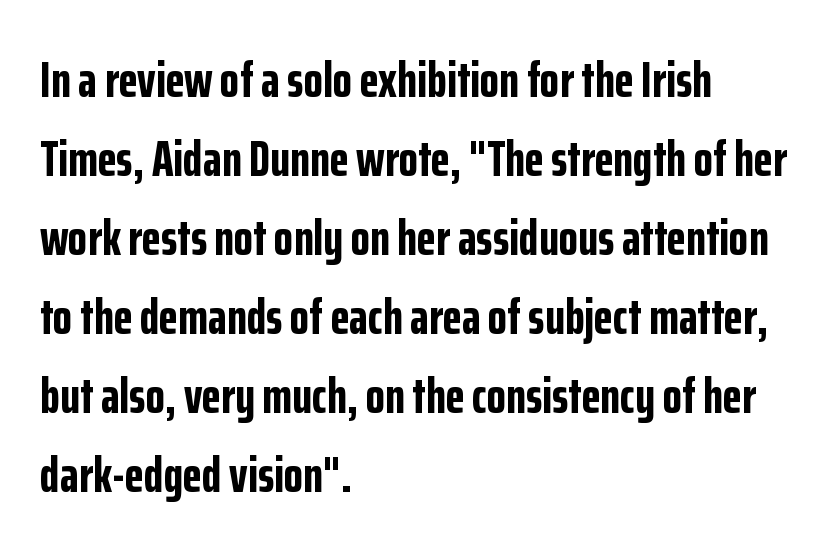
{"serif": "no", "italic": "no", "bold": "yes", "weight": "bold", "width": "condensed", "stroke_contrast": "low", "x_height": "medium", "monospaced": "no", "underline": "no", "align": "left", "line_spacing": "normal", "line_spacing_ratio": 1.58, "letter_spacing": "normal", "letter_spacing_em": 0.0, "glyph_px": 50}
